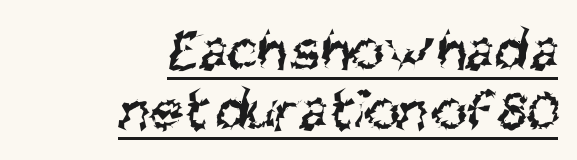
{"serif": "no", "bold": "no", "weight": "regular", "width": "condensed", "stroke_contrast": "medium", "x_height": "large", "monospaced": "no", "underline": "yes", "align": "right", "line_spacing": "tight", "line_spacing_ratio": 1.0, "letter_spacing": "normal", "letter_spacing_em": 0.0, "glyph_px": 60}
